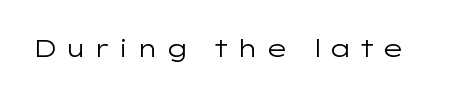
No extra ink here — the face is not bold. The tracking jumps out immediately: characters are airy and widely separated. The letters stand upright; this is a roman face. Has an underline been added? It has not.
